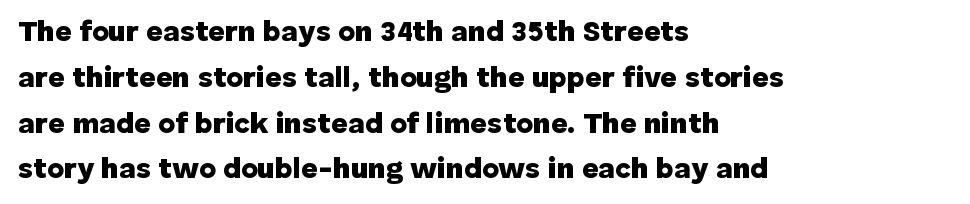
The passage shown is typeset with a sans-serif family. The space directly below the letters is spotless. This sample is left-justified, so line endings fall wherever the words run out. The lettering stays uniformly vertical, giving the passage a roman look. Think of a printed novel: that variable character pitch is what you see here. The passage shown has conventional tracking throughout.
